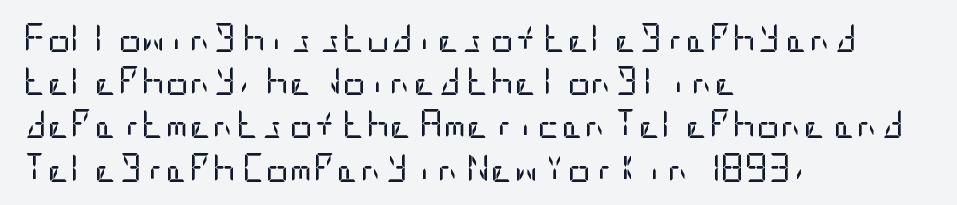
The image shows 29 px regular-weight, condensed sans-serif type, upright; set left-aligned, normal line spacing (1.49x), normal letter spacing, not underlined; low stroke contrast and a large x-height.
